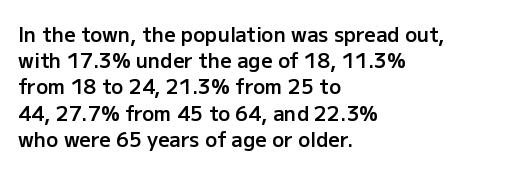
Q: Is the text bold? A: Semi-bold.
Q: Is the text italic (slanted)? A: No, it is upright.
Q: Is the text underlined? A: No.
Q: How is the paragraph aligned? A: Left-aligned.
Q: Is the spacing between letters normal or unusually wide? A: Normal.
Q: Is the spacing between lines tight, normal or loose? A: Normal.
